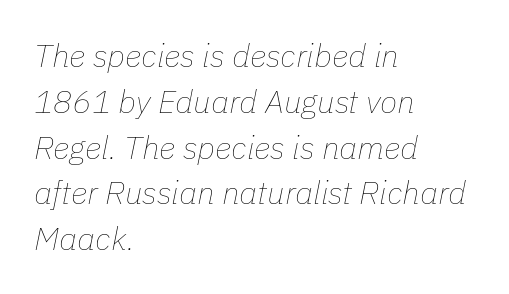
Q: Is the text bold? A: No.
Q: Is the text italic (slanted)? A: Yes, it leans right by about 11 degrees.
Q: Is the text underlined? A: No.
Q: How is the paragraph aligned? A: Left-aligned.
Q: Is the spacing between letters normal or unusually wide? A: Normal.
Q: Is the spacing between lines tight, normal or loose? A: Normal.
Q: Width (condensed, normal, or wide)? A: Normal.
Q: Stroke contrast? A: Low.
Q: x-height? A: Medium.
Q: Monospaced? A: No.
